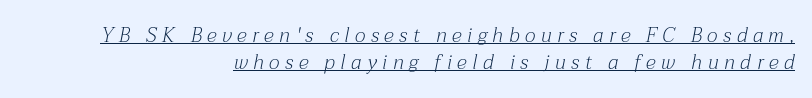
{"italic": "yes", "lean": "right", "slant_degrees": 12, "bold": "no", "underline": "yes", "align": "right", "line_spacing": "normal", "line_spacing_ratio": 1.35, "letter_spacing": "wide", "letter_spacing_em": 0.28, "glyph_px": 20}
